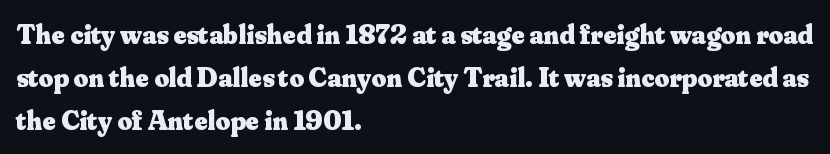
The image shows 28 px heavy serif type, upright; set left-aligned, normal line spacing (1.53x), normal letter spacing, not underlined; medium stroke contrast and a small x-height.
